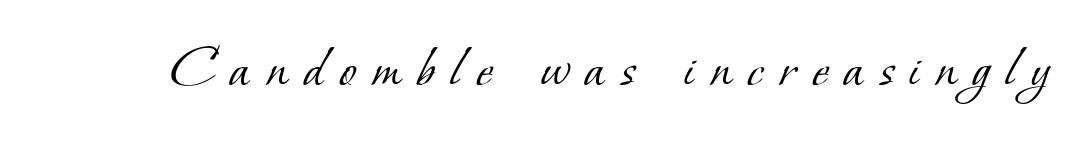
Q: Is the text bold? A: No.
Q: Is the typeface a serif or a sans-serif typeface? A: Serif.
Q: Is the text underlined? A: No.
Q: Is the spacing between letters normal or unusually wide? A: Unusually wide.
Q: Width (condensed, normal, or wide)? A: Normal.
Q: Stroke contrast? A: Low.
Q: x-height? A: Small.
Q: Monospaced? A: No.
